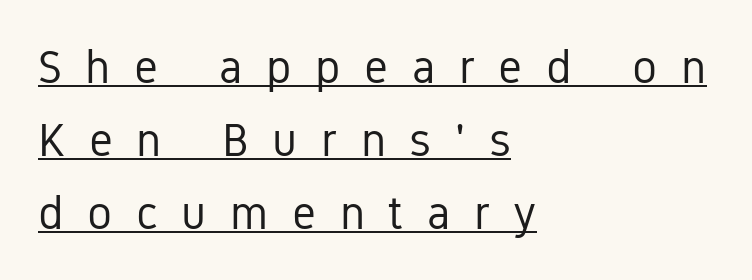
This is underlined copy, the kind a proofreader might mark for attention. The space between consecutive lines is moderate. Every character sits straight up, as roman type does. The rendering uses natural spacing where letterforms have individual widths. Grotesque or geometric, the face here clearly has no serifs.
